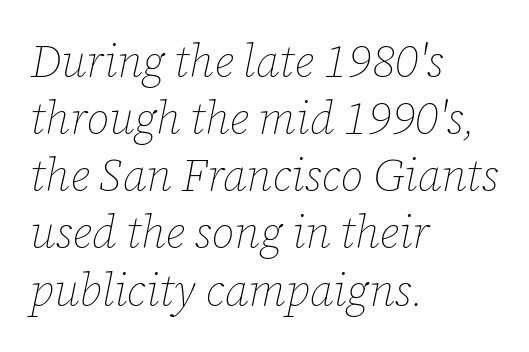
The lines are quadded left. Whoever set this chose a conventional vertical rhythm. These glyphs show unthickened strokes, regular width or finer. A bare baseline throughout the passage.
